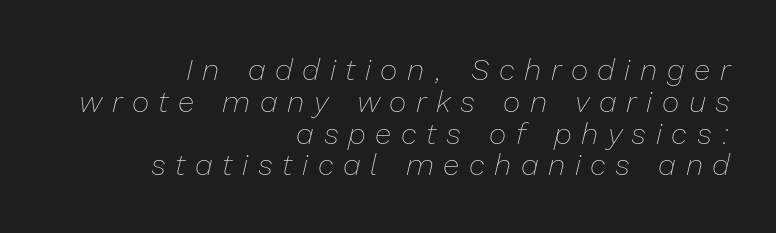
The image shows 30 px thin type, italic (leaning right); set right-aligned, tight line spacing (1.06x), unusually wide letter spacing (+0.32 em), not underlined; low stroke contrast and a medium x-height.
